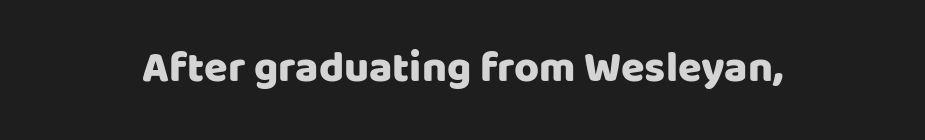
Q: Is the text italic (slanted)? A: No, it is upright.
Q: Is the typeface a serif or a sans-serif typeface? A: Sans-serif.
Q: Is the text underlined? A: No.
Q: Is the spacing between letters normal or unusually wide? A: Normal.
Q: Width (condensed, normal, or wide)? A: Normal.
Q: Stroke contrast? A: Low.
Q: x-height? A: Large.
Q: Monospaced? A: No.
